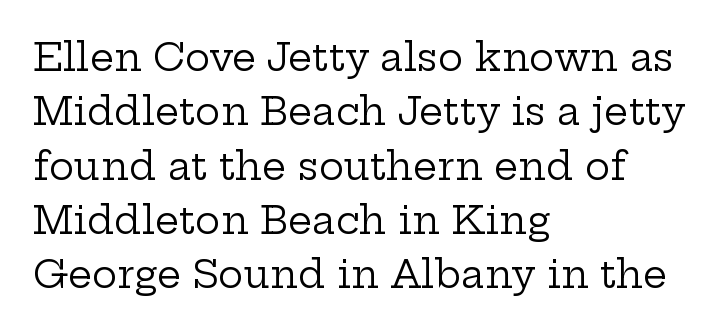
{"serif": "yes", "italic": "no", "bold": "no", "weight": "regular", "width": "wide", "stroke_contrast": "low", "x_height": "medium", "monospaced": "no", "underline": "no", "align": "left", "line_spacing": "normal", "line_spacing_ratio": 1.43, "letter_spacing": "normal", "letter_spacing_em": 0.0, "glyph_px": 38}
